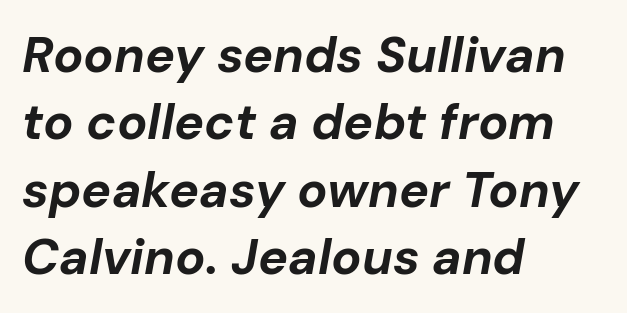
The type is set solid horizontally, with unmodified tracking. This sample has the flowing, uneven cadence of proportional lettering. The rag falls on the right side of this text block. As a designer I'd log this as weight 700, bold. Anything drawn beneath the words? Only blank space. Vertical spacing — default.
